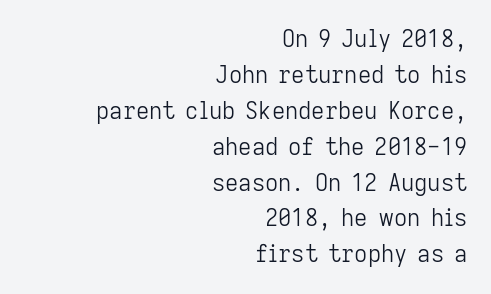
Horizontal bands of white between lines are of average thickness. Anything drawn beneath the words? Only blank space. Stems and bowls with no extra thickness — not bold. Is there any slant? The stems are plumb. If you drew a ruler down the right edge, every line would touch it.
